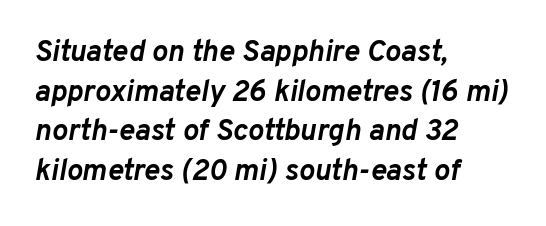
In terms of posture, this sample is oblique. No word sits above an underline. Line beginnings align vertically; line endings do not. Do the characters align in a grid? No, the font is proportional. One glance says typical: line gaps are just what's usual.
